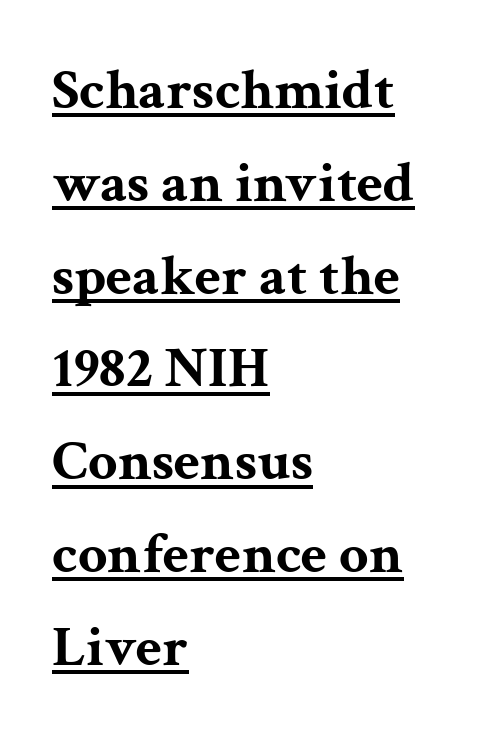
Set as a true bold cut, around the 700 mark. Each new line begins a customary step beneath the previous one. Notice how the stems are strictly vertical — no italics here. The type is set solid horizontally, with unmodified tracking. Each line starts at the same left margin while the right side varies. Note the varied advance widths — an 'i' is clearly narrower than an 'm'.
